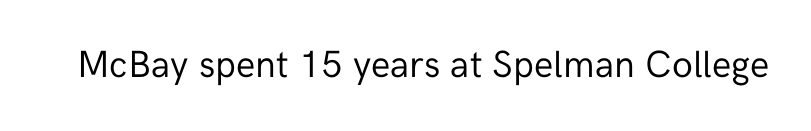
Q: Is the text bold? A: No.
Q: Is the text italic (slanted)? A: No, it is upright.
Q: Is the typeface a serif or a sans-serif typeface? A: Sans-serif.
Q: Is the text underlined? A: No.
Q: Is the spacing between letters normal or unusually wide? A: Normal.
Q: Width (condensed, normal, or wide)? A: Normal.
Q: Stroke contrast? A: Low.
Q: x-height? A: Medium.
Q: Monospaced? A: No.
